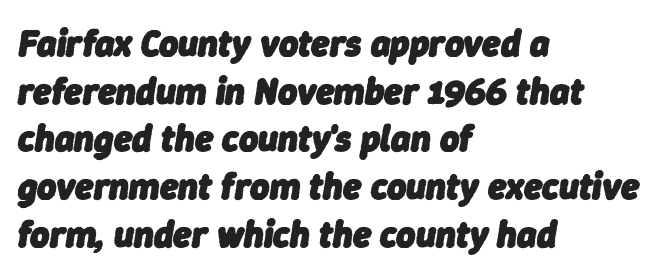
All the whitespace from short lines collects on the right. Honestly, the row spacing looks completely unremarkable. Observe the lean: these are italic letterforms. You could not count columns in this text — the font is proportionally spaced. What stands out about the letter spacing? Nothing — it is the standard amount. Descenders are the only things crossing below the line.
